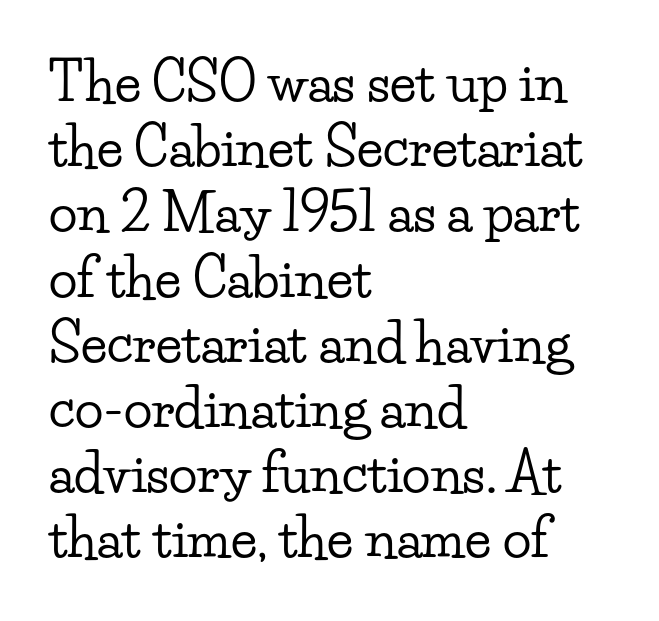
{"serif": "yes", "italic": "no", "width": "wide", "stroke_contrast": "low", "x_height": "small", "monospaced": "no", "underline": "no", "align": "left", "line_spacing_ratio": 1.23, "letter_spacing": "normal", "letter_spacing_em": 0.0, "glyph_px": 53}
